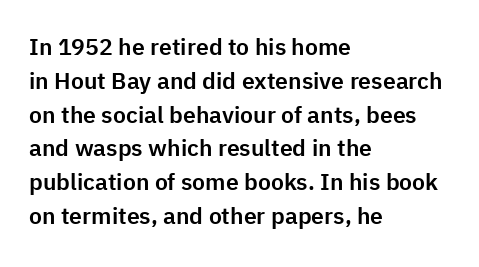
Q: Is the text italic (slanted)? A: No, it is upright.
Q: Is the text underlined? A: No.
Q: How is the paragraph aligned? A: Left-aligned.
Q: Is the spacing between letters normal or unusually wide? A: Normal.
Q: Is the spacing between lines tight, normal or loose? A: Normal.
